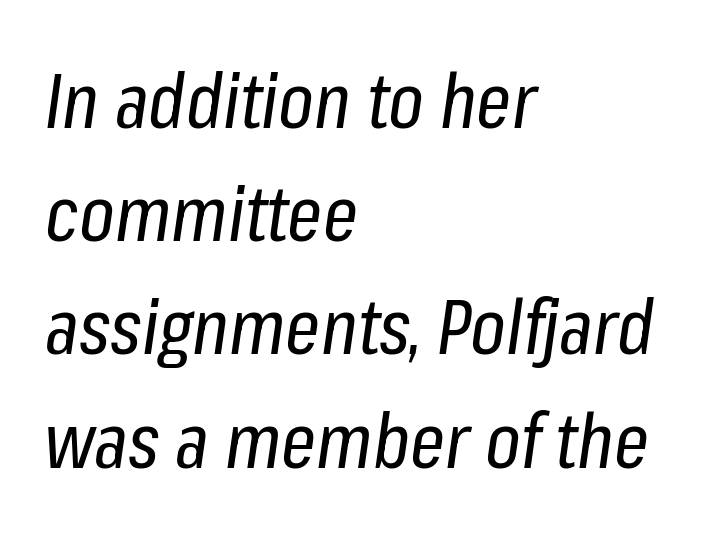
Q: Is the text bold? A: No.
Q: Is the text italic (slanted)? A: Yes, it leans right by about 8 degrees.
Q: Is the text underlined? A: No.
Q: How is the paragraph aligned? A: Left-aligned.
Q: Is the spacing between letters normal or unusually wide? A: Normal.
Q: Is the spacing between lines tight, normal or loose? A: Normal.
Q: Width (condensed, normal, or wide)? A: Condensed.
Q: Stroke contrast? A: Low.
Q: x-height? A: Medium.
Q: Monospaced? A: No.
